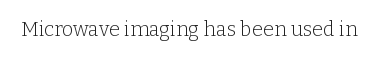
{"italic": "no", "bold": "no", "underline": "no", "letter_spacing": "normal", "letter_spacing_em": 0.0, "glyph_px": 20}
